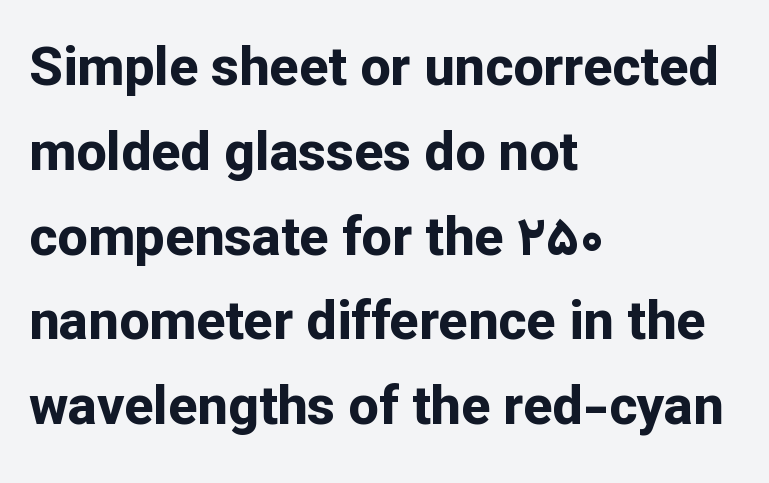
The image shows 54 px bold sans-serif type, upright; set left-aligned, normal line spacing (1.57x), normal letter spacing, not underlined; low stroke contrast and a medium x-height.
